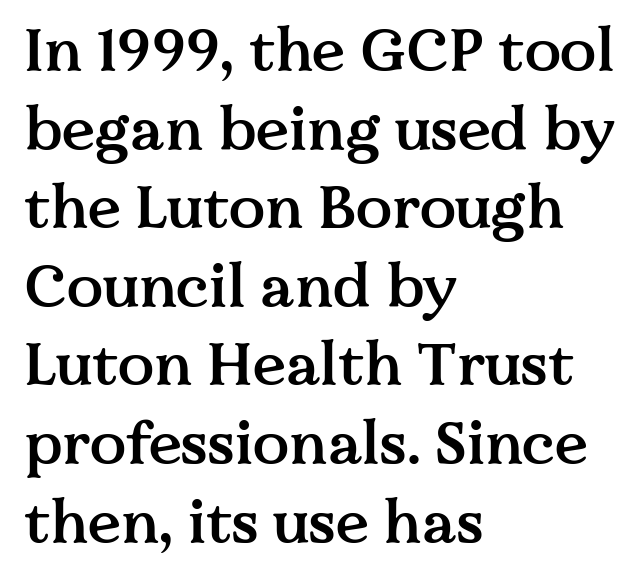
The image shows 60 px semibold serif type, upright; set left-aligned, normal line spacing (1.31x), normal letter spacing, not underlined; medium stroke contrast and a medium x-height.
